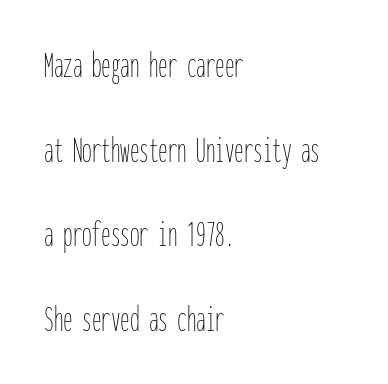
Q: Is the text bold? A: No.
Q: Is the text italic (slanted)? A: No, it is upright.
Q: Is the text underlined? A: No.
Q: How is the paragraph aligned? A: Left-aligned.
Q: Is the spacing between letters normal or unusually wide? A: Normal.
Q: Is the spacing between lines tight, normal or loose? A: Loose.
Q: Width (condensed, normal, or wide)? A: Condensed.
Q: Stroke contrast? A: Low.
Q: x-height? A: Medium.
Q: Monospaced? A: Yes.
